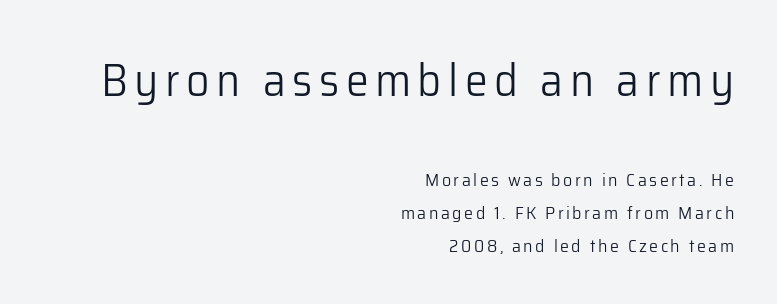
The image shows 46 px light sans-serif type, upright; set right-aligned, line spacing 1.85x, not underlined; the first (top) block is 2.56x larger; low stroke contrast and a medium x-height.
